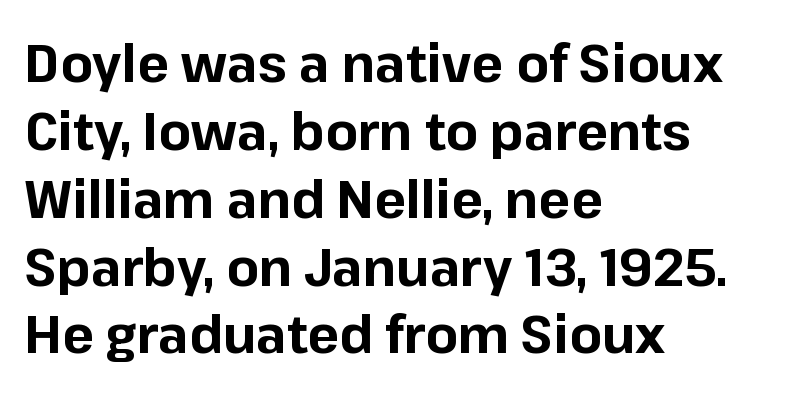
Alignment: flush left. The passage shown is not underscored anywhere. This is the regular roman posture of the typeface. Look at the stroke-to-counter ratio: heavy, a bold.
